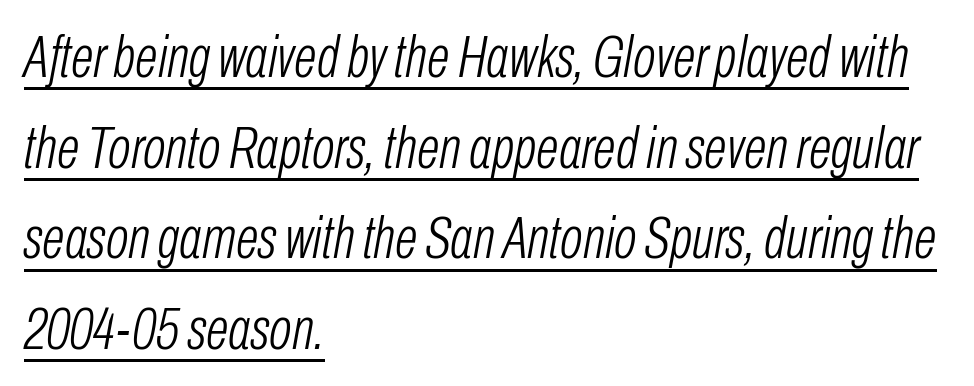
Q: Is the text bold? A: No.
Q: Is the text italic (slanted)? A: Yes, it leans right by about 10 degrees.
Q: Is the text underlined? A: Yes.
Q: How is the paragraph aligned? A: Left-aligned.
Q: Is the spacing between letters normal or unusually wide? A: Normal.
Q: Is the spacing between lines tight, normal or loose? A: Normal.
Q: Width (condensed, normal, or wide)? A: Condensed.
Q: Stroke contrast? A: Low.
Q: x-height? A: Medium.
Q: Monospaced? A: No.
